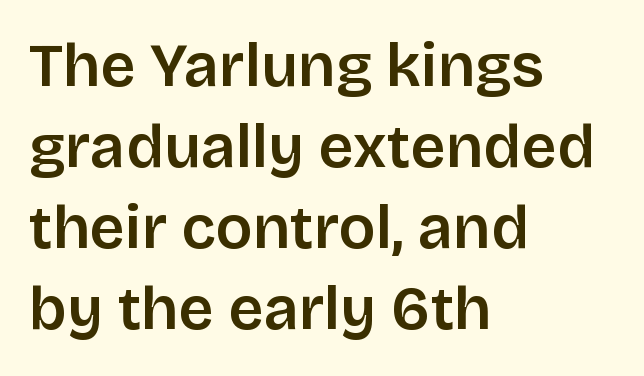
Think of a printed novel: that variable character pitch is what you see here. The letters stand upright; this is a roman face. Leading: standard. Characters follow at the spacing the type designer built in. Regarding serifs, this sample does without them.
